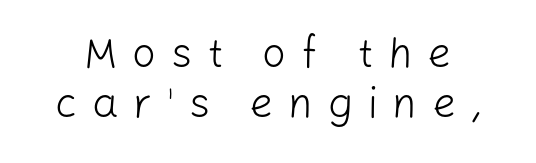
{"serif": "no", "italic": "no", "bold": "no", "weight": "light", "width": "normal", "stroke_contrast": "low", "x_height": "medium", "monospaced": "no", "underline": "no", "line_spacing_ratio": 1.19, "letter_spacing": "wide", "letter_spacing_em": 0.35, "glyph_px": 42}
